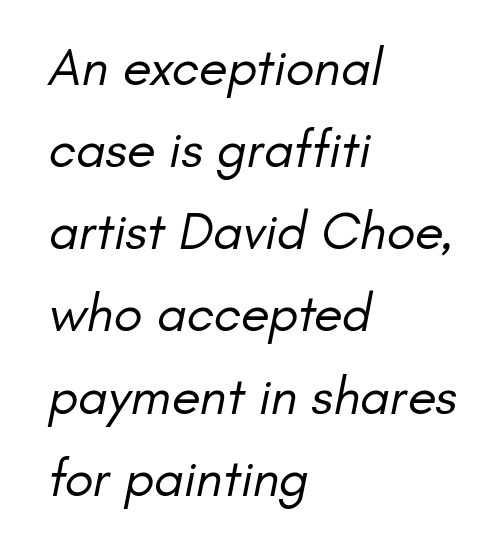
The image shows 53 px regular-weight sans-serif type; set left-aligned, normal line spacing (1.55x), normal letter spacing, not underlined; low stroke contrast and a small x-height.
